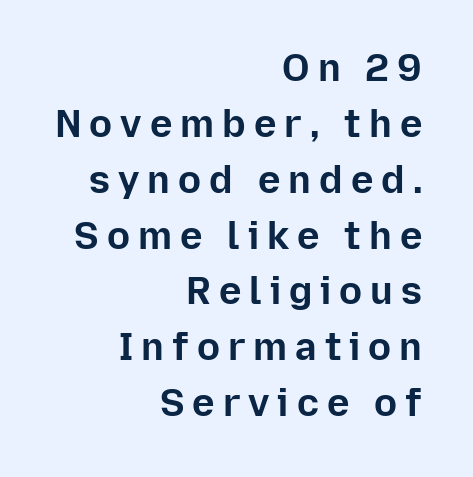
The image shows 38 px bold sans-serif type, upright; set right-aligned, normal line spacing (1.47x), unusually wide letter spacing (+0.21 em), not underlined; low stroke contrast and a medium x-height.
